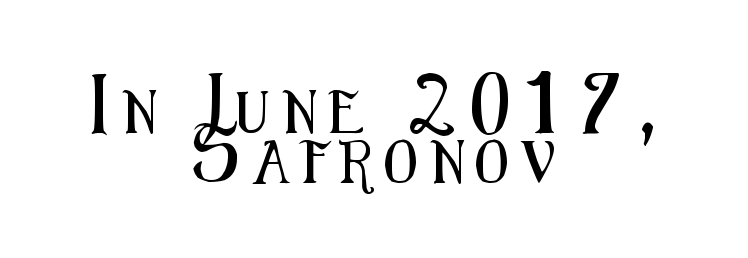
Q: Is the text italic (slanted)? A: No, it is upright.
Q: Is the text underlined? A: No.
Q: How is the paragraph aligned? A: Centered.
Q: Is the spacing between letters normal or unusually wide? A: Unusually wide.
Q: Width (condensed, normal, or wide)? A: Condensed.
Q: Stroke contrast? A: Medium.
Q: x-height? A: Medium.
Q: Monospaced? A: No.
